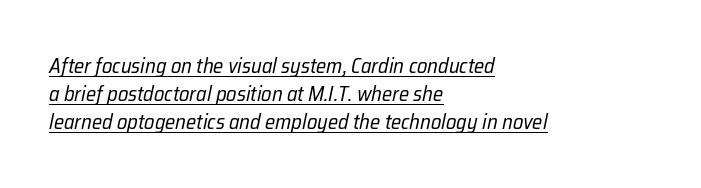
{"italic": "yes", "lean": "right", "slant_degrees": 12, "bold": "no", "underline": "yes", "align": "left", "line_spacing": "normal", "line_spacing_ratio": 1.33, "letter_spacing": "normal", "letter_spacing_em": 0.0, "glyph_px": 21}
